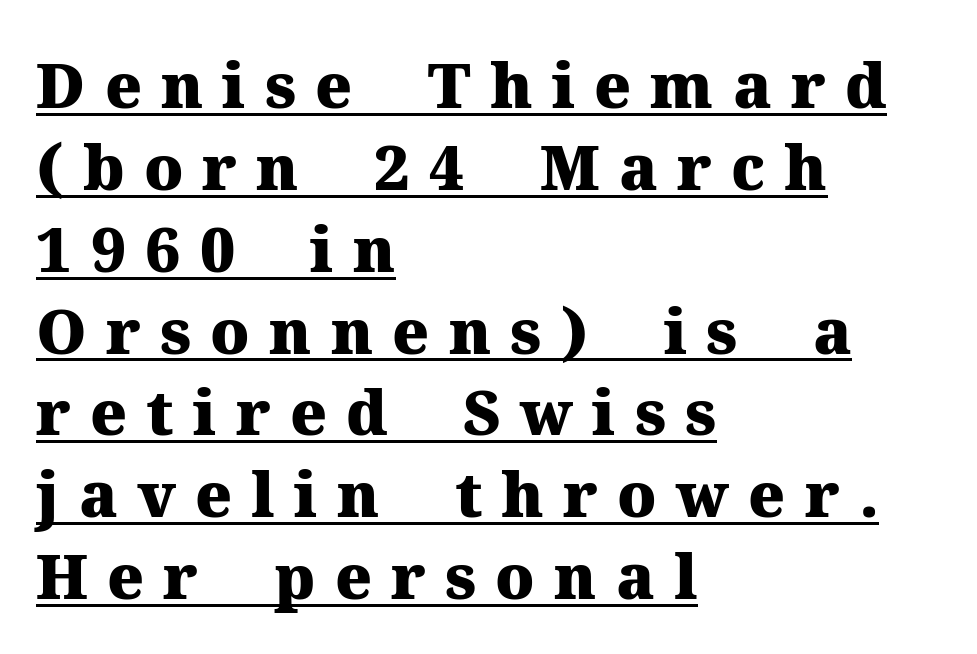
Is there any slant? The stems are plumb. How are the letters spaced? Widely, with obvious added tracking. Honestly, the underline is the first thing you notice here. The characters look thick and weighty, a clear bold. Line starts are locked; line ends wander. Proportional: the letters do not fall into vertical columns.
